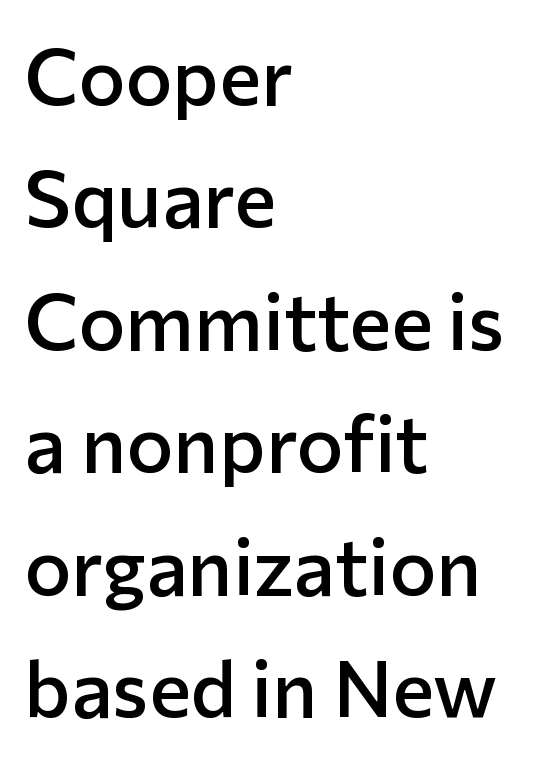
The image shows 79 px semibold sans-serif type, upright; set left-aligned, normal line spacing (1.55x), normal letter spacing, not underlined; low stroke contrast and a medium x-height.
